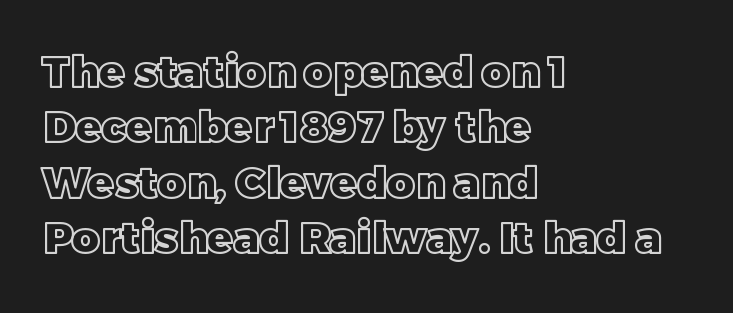
These lines are rendered in a variable-pitch font. Type without underlining. Each line starts at the same left margin while the right side varies. Standard letterfit; no display-style spreading of the glyphs.
